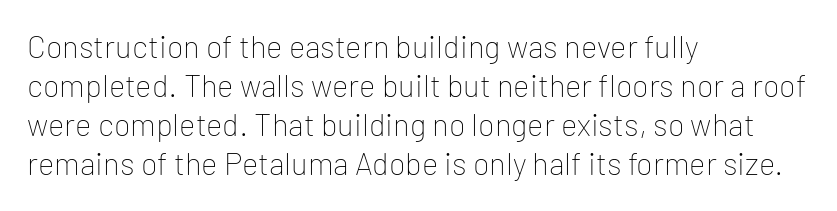
The image shows 31 px thin sans-serif type, upright; set left-aligned, normal line spacing (1.26x), normal letter spacing, not underlined; low stroke contrast and a medium x-height.
